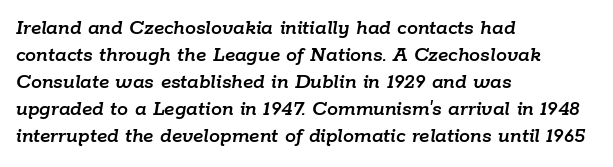
{"italic": "yes", "lean": "right", "slant_degrees": 9, "underline": "no", "align": "left", "line_spacing_ratio": 1.23, "letter_spacing": "normal", "letter_spacing_em": 0.0, "glyph_px": 22}
